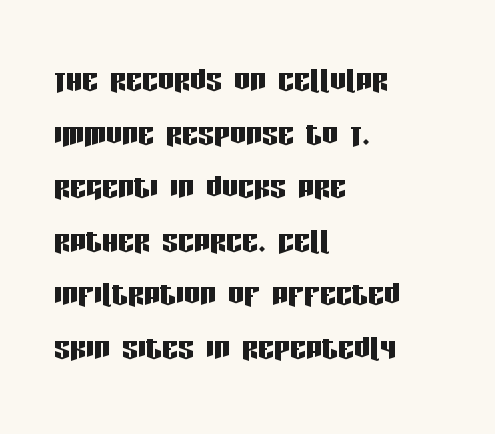
{"serif": "no", "italic": "no", "width": "condensed", "stroke_contrast": "low", "x_height": "large", "monospaced": "no", "underline": "no", "align": "left", "line_spacing": "normal", "line_spacing_ratio": 1.34, "letter_spacing": "normal", "letter_spacing_em": 0.0, "glyph_px": 40}
